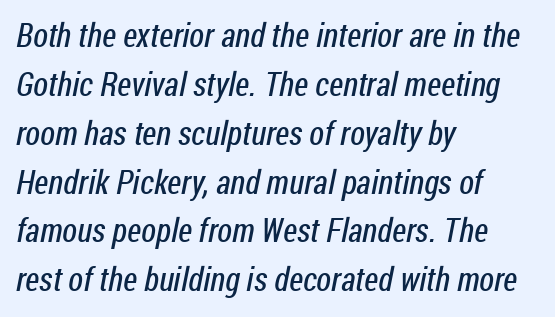
Q: Is the text bold? A: No.
Q: Is the typeface a serif or a sans-serif typeface? A: Sans-serif.
Q: Is the text underlined? A: No.
Q: How is the paragraph aligned? A: Left-aligned.
Q: Is the spacing between letters normal or unusually wide? A: Normal.
Q: Is the spacing between lines tight, normal or loose? A: Normal.
Q: Width (condensed, normal, or wide)? A: Condensed.
Q: Stroke contrast? A: Low.
Q: x-height? A: Medium.
Q: Monospaced? A: No.
